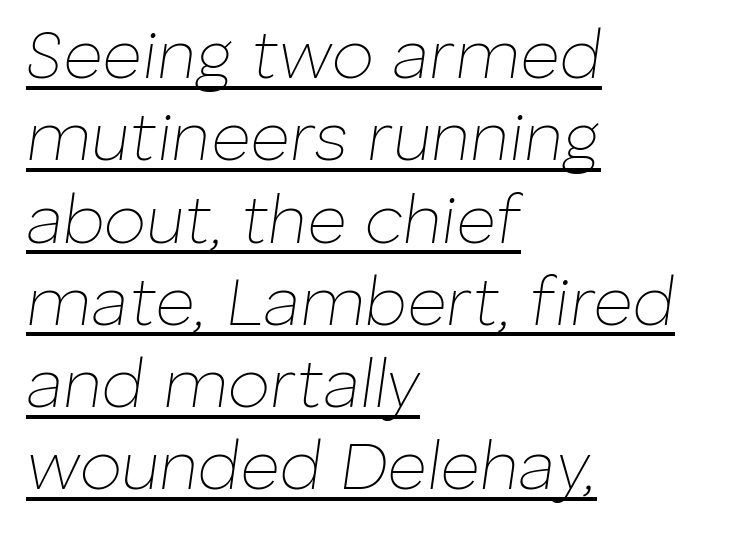
The image shows 68 px thin type, italic (leaning right); set left-aligned, line spacing 1.21x, normal letter spacing, underlined; low stroke contrast and a medium x-height.
